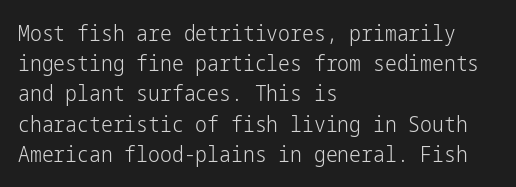
Regarding leading, the lines here are spaced in the standard way. Underline: absent. A classic flush-left, rag-right setting is used for this passage. Every character sits straight up, as roman type does.
